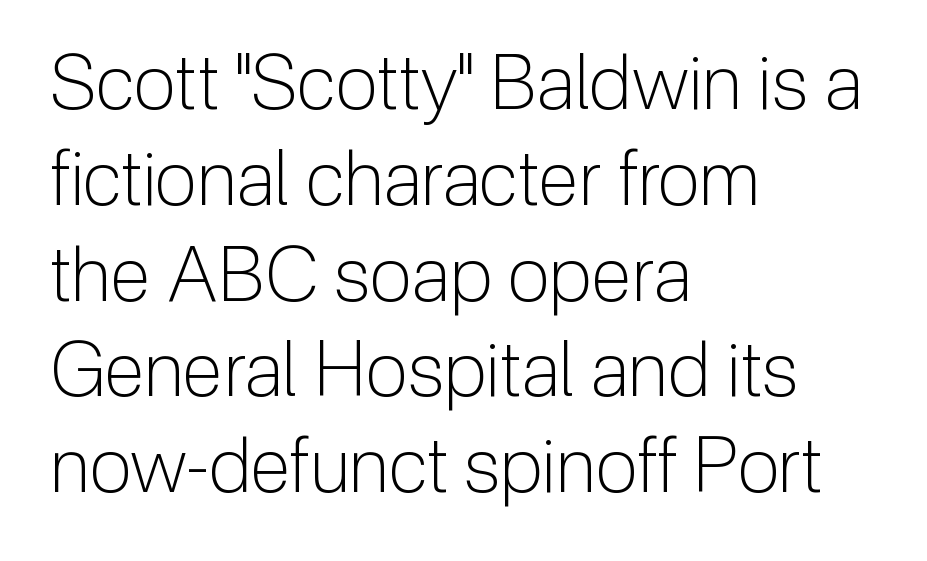
The image shows 76 px light sans-serif type, upright; set left-aligned, normal line spacing (1.26x), normal letter spacing, not underlined; low stroke contrast and a medium x-height.
